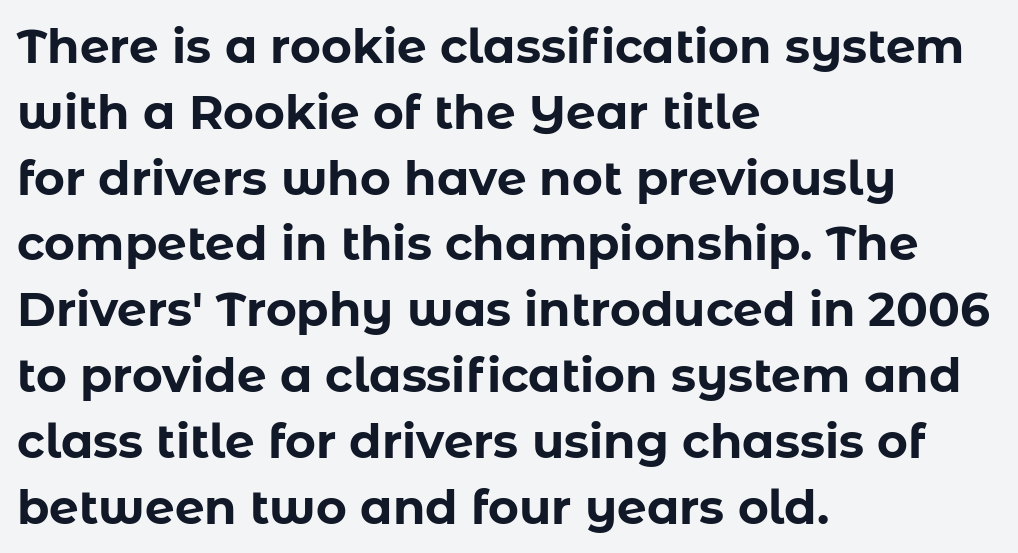
Summary of vertical rhythm: regular, with standard interline spacing. A sans-serif font was chosen for this passage. Each glyph is drawn with heavy, bold strokes. No extra tracking has been applied to these lines. These lines were composed using upright roman letters.
